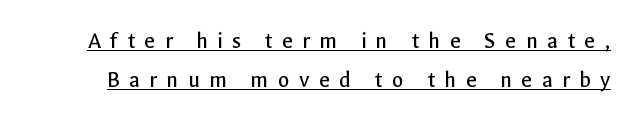
A light-to-regular cut is what we see here. The tracking jumps out immediately: characters are airy and widely separated. This is the regular roman posture of the typeface. These lines sit exactly where default settings would place them. In designer terms, the underline attribute is active on this setting.
